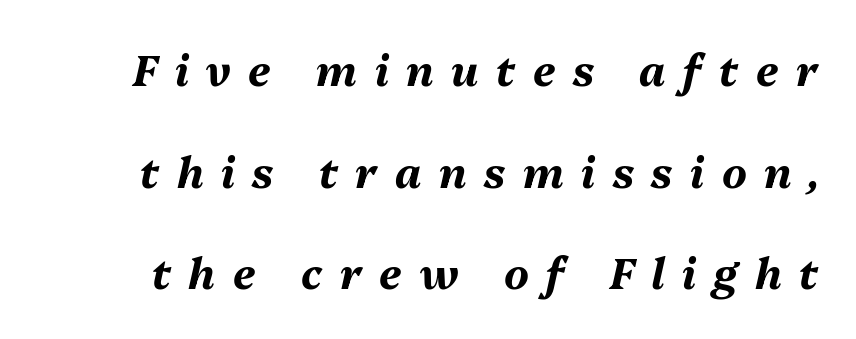
Q: Is the text bold? A: Yes.
Q: Is the text italic (slanted)? A: Yes, it leans right by about 13 degrees.
Q: Is the text underlined? A: No.
Q: Is the spacing between letters normal or unusually wide? A: Unusually wide.
Q: Is the spacing between lines tight, normal or loose? A: Loose.
Q: Width (condensed, normal, or wide)? A: Normal.
Q: Stroke contrast? A: Medium.
Q: x-height? A: Medium.
Q: Monospaced? A: No.
